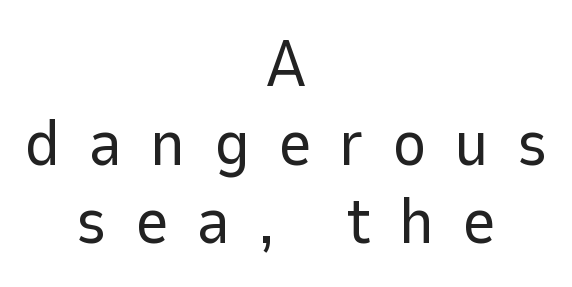
The image shows 65 px regular-weight sans-serif type, upright; set centered, line spacing 1.21x, unusually wide letter spacing (+0.43 em), not underlined; low stroke contrast and a medium x-height.
